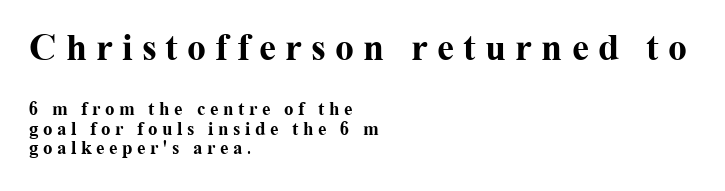
The image shows 38 px bold serif type, upright; set left-aligned, tight line spacing (1.04x), unusually wide letter spacing (+0.24 em), not underlined; the first (top) block is 2.0x larger; medium stroke contrast and a medium x-height.
